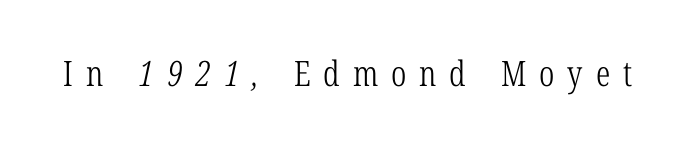
Compared with a typical body face, this is equally light or lighter still. Looks like regular typesetting: each glyph gets only the width it needs. The face used here is rendered with a markedly widened letterfit. I'd call this a serif setting — the letters wear small feet.
